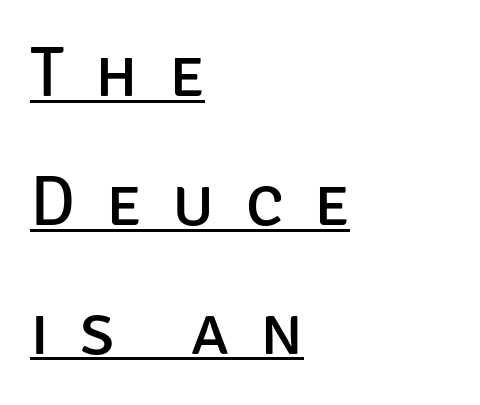
{"serif": "no", "italic": "no", "bold": "no", "weight": "regular", "width": "normal", "stroke_contrast": "low", "x_height": "large", "monospaced": "no", "underline": "yes", "align": "left", "line_spacing_ratio": 1.84, "letter_spacing": "wide", "letter_spacing_em": 0.44, "glyph_px": 70}
